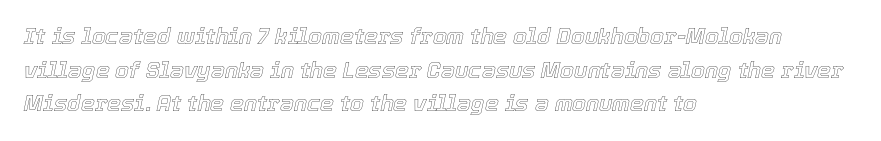
The image shows 22 px text type, italic (leaning right); set left-aligned, normal line spacing (1.53x), normal letter spacing, not underlined.
